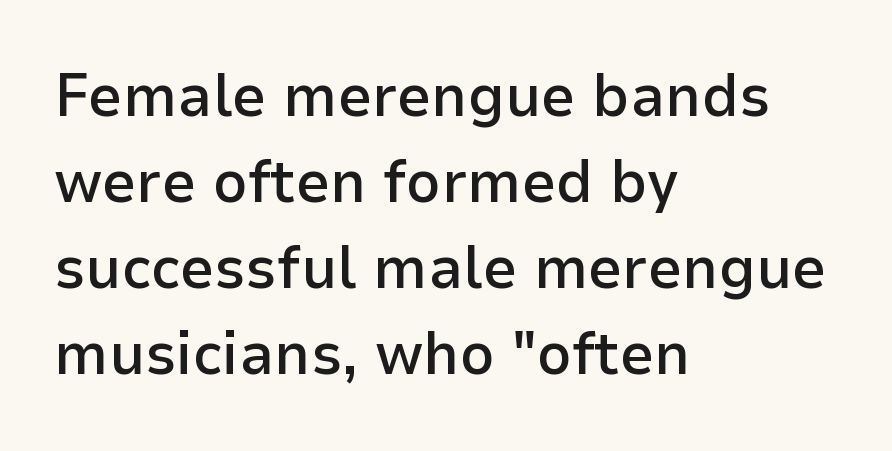
The image shows 61 px semibold sans-serif type, upright; set left-aligned, normal line spacing (1.41x), normal letter spacing, not underlined; low stroke contrast and a medium x-height.
